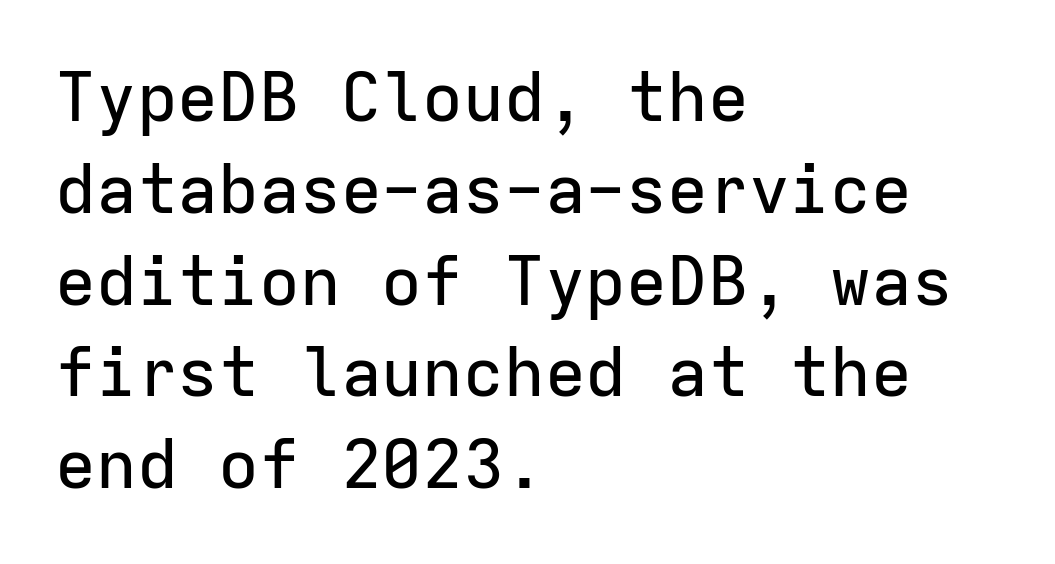
The zone under the glyphs is completely vacant. Do the characters align in a grid? Yes, the font is monospaced. Each new line begins a customary step beneath the previous one. The typography opts for an upright posture over an oblique one. A sans-serif font was chosen for this passage. All the whitespace from short lines collects on the right.
